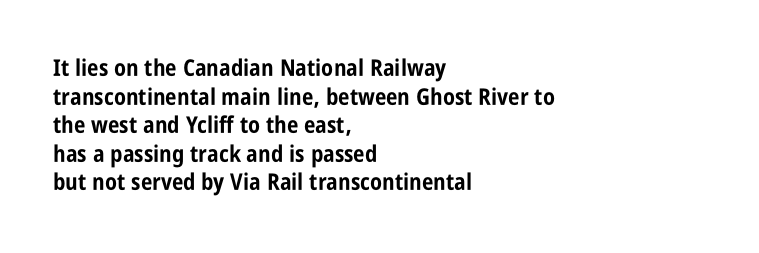
Every character sits straight up, as roman type does. Stroke thickness is high; the sample reads as a true bold. Inter-character spacing is left at the font's built-in metrics. Casual observation: everything's shoved over to the left. The specimen omits any rule beneath the text block's lines.
